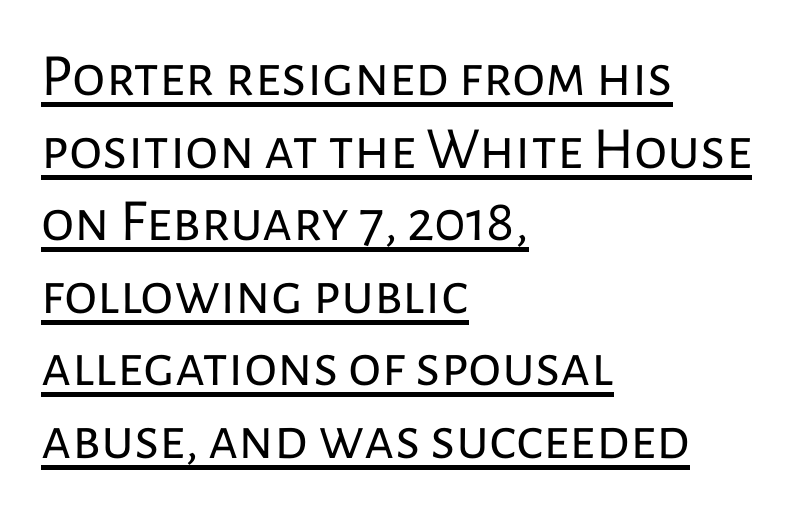
The image shows 60 px regular-weight sans-serif type, upright; set left-aligned, line spacing 1.21x, normal letter spacing, underlined; low stroke contrast and a medium x-height.
